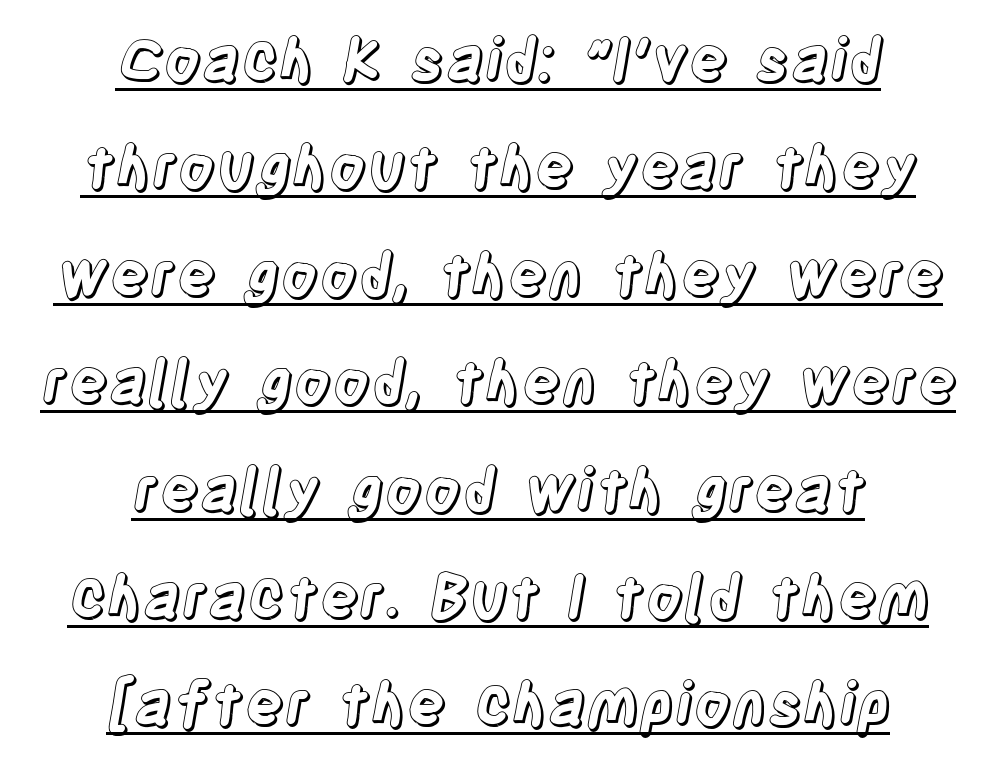
The image shows 59 px condensed type; set centered, line spacing 1.82x, normal letter spacing, underlined; a large x-height.
